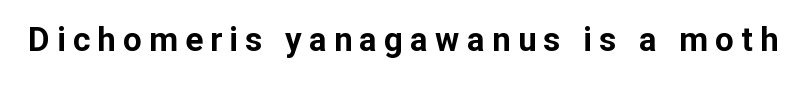
Q: Is the text bold? A: Yes.
Q: Is the text italic (slanted)? A: No, it is upright.
Q: Is the typeface a serif or a sans-serif typeface? A: Sans-serif.
Q: Is the text underlined? A: No.
Q: Is the spacing between letters normal or unusually wide? A: Unusually wide.
Q: Width (condensed, normal, or wide)? A: Normal.
Q: Stroke contrast? A: Low.
Q: x-height? A: Medium.
Q: Monospaced? A: No.
